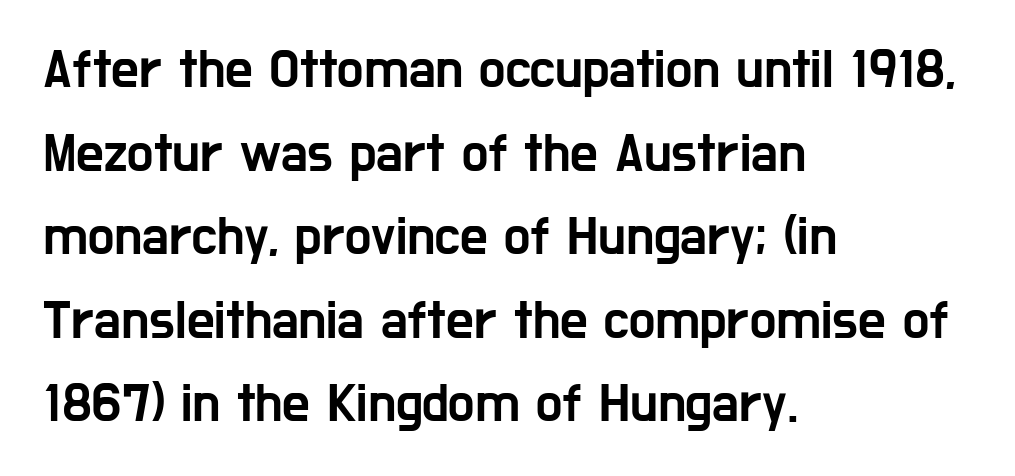
Q: Is the text italic (slanted)? A: No, it is upright.
Q: Is the typeface a serif or a sans-serif typeface? A: Sans-serif.
Q: Is the text underlined? A: No.
Q: How is the paragraph aligned? A: Left-aligned.
Q: Is the spacing between letters normal or unusually wide? A: Normal.
Q: Is the spacing between lines tight, normal or loose? A: Normal.
Q: Width (condensed, normal, or wide)? A: Condensed.
Q: Stroke contrast? A: Low.
Q: x-height? A: Medium.
Q: Monospaced? A: No.
